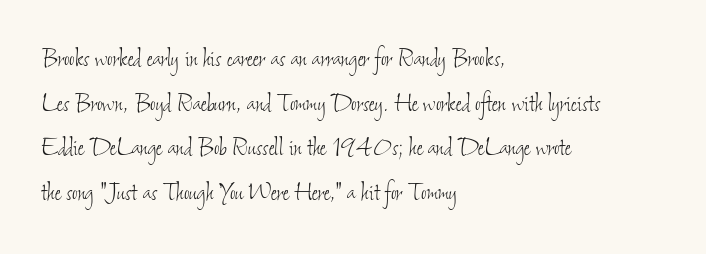
Q: Is the text bold? A: No.
Q: Is the text underlined? A: No.
Q: How is the paragraph aligned? A: Left-aligned.
Q: Is the spacing between letters normal or unusually wide? A: Normal.
Q: Is the spacing between lines tight, normal or loose? A: Normal.
Q: Width (condensed, normal, or wide)? A: Condensed.
Q: Stroke contrast? A: Low.
Q: x-height? A: Small.
Q: Monospaced? A: No.
